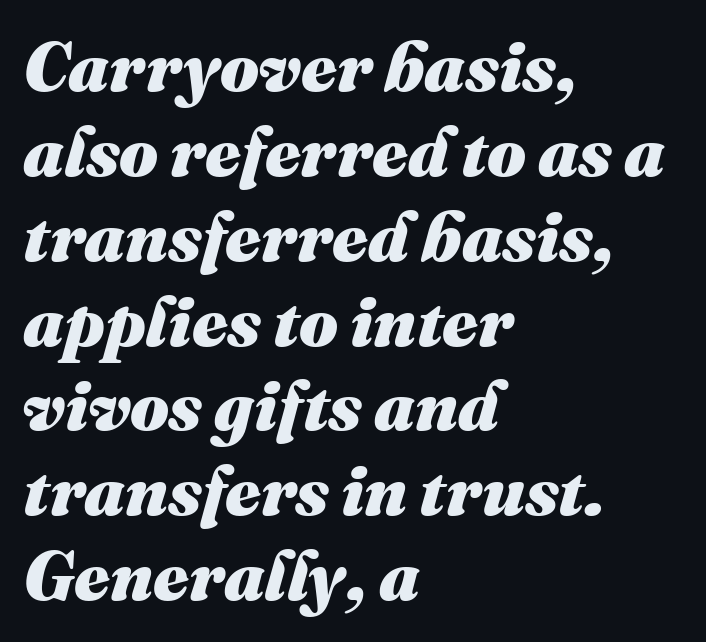
{"italic": "yes", "lean": "right", "slant_degrees": 16, "bold": "yes", "weight": "heavy", "width": "normal", "stroke_contrast": "medium", "x_height": "medium", "monospaced": "no", "underline": "no", "align": "left", "line_spacing_ratio": 1.23, "letter_spacing": "normal", "letter_spacing_em": 0.0, "glyph_px": 69}
